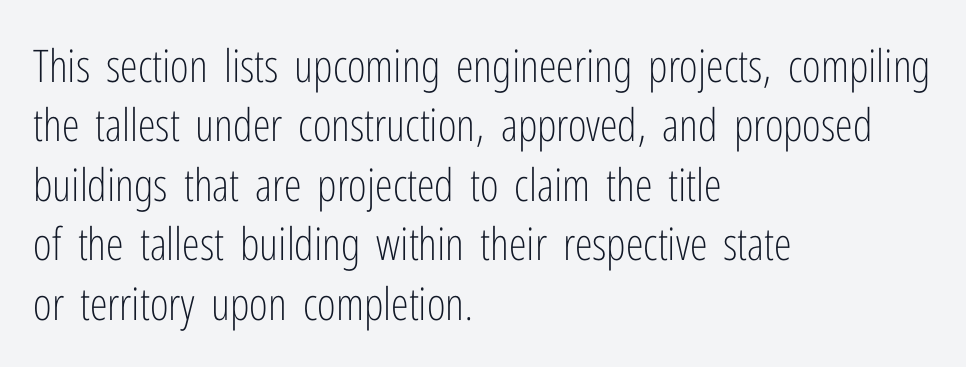
The image shows 45 px light, condensed sans-serif type, upright; set left-aligned, normal line spacing (1.32x), normal letter spacing, not underlined; low stroke contrast and a medium x-height.
